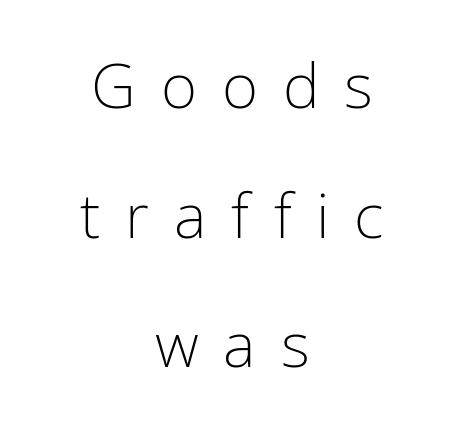
{"serif": "no", "italic": "no", "bold": "no", "weight": "light", "width": "condensed", "stroke_contrast": "low", "x_height": "medium", "monospaced": "no", "underline": "no", "align": "center", "line_spacing": "loose", "line_spacing_ratio": 2.09, "letter_spacing": "wide", "letter_spacing_em": 0.4, "glyph_px": 62}
